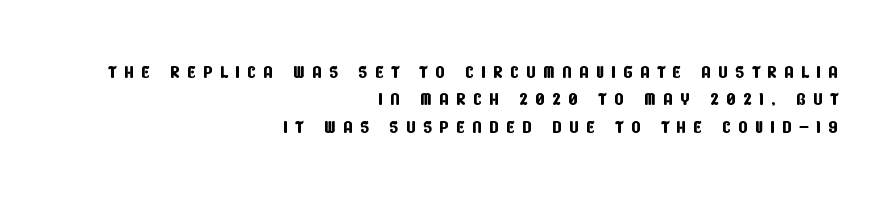
The image shows 25 px text type; set right-aligned, tight line spacing (1.1x), unusually wide letter spacing (+0.28 em), not underlined.
